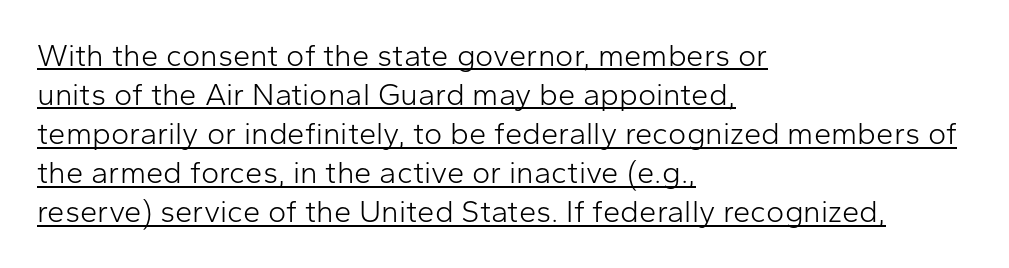
The text block is weighted toward the left margin, trailing off unevenly rightward. If you measured baseline to baseline, you'd find a middling distance. Serifs: no, the terminals of the letterforms are clean. Ordinary non-slanted type is in use. Standard letterfit; no display-style spreading of the glyphs.
